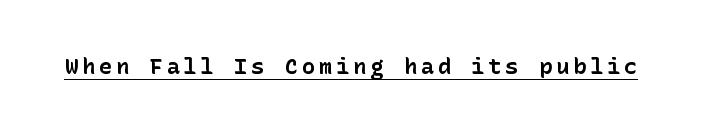
Heft: maximum for text — a bold. The rendering uses the underline text-decoration. Do the letters lean? They stand straight.
